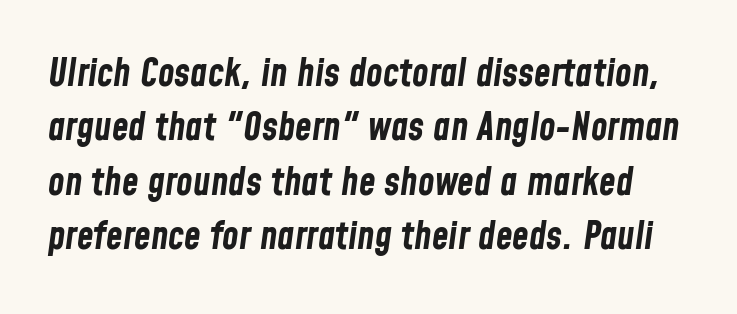
{"italic": "yes", "lean": "right", "slant_degrees": 8, "bold": "yes", "weight": "bold", "width": "condensed", "stroke_contrast": "low", "x_height": "medium", "monospaced": "no", "underline": "no", "line_spacing": "normal", "line_spacing_ratio": 1.43, "letter_spacing": "normal", "letter_spacing_em": 0.0, "glyph_px": 38}
